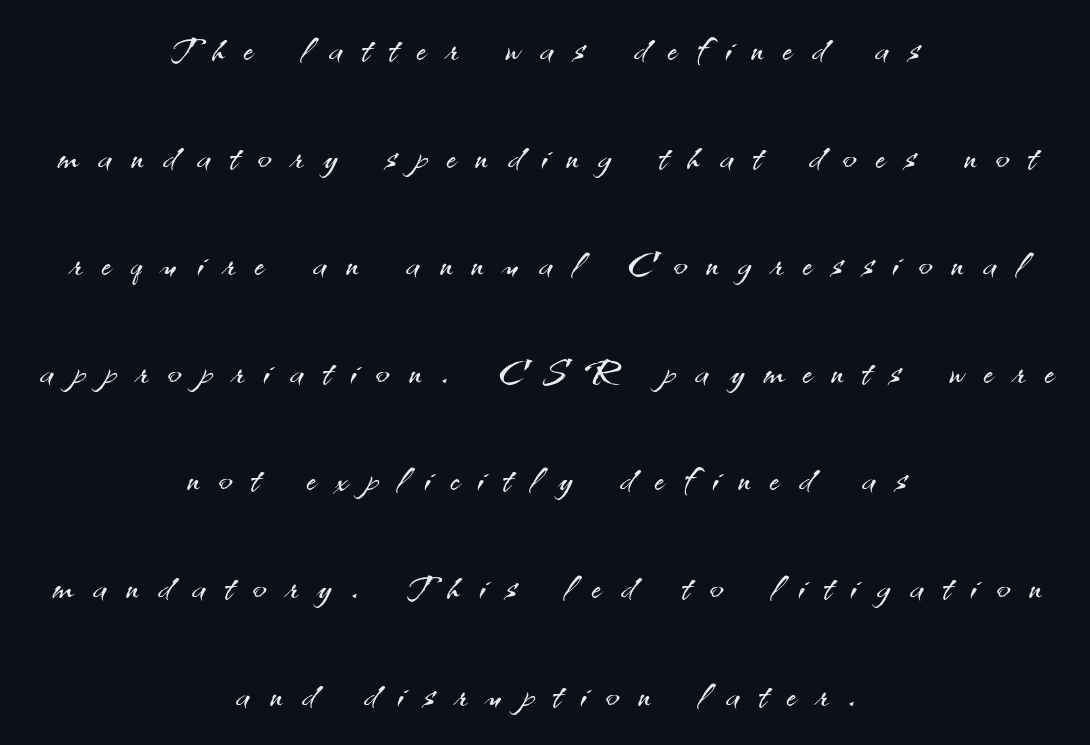
The image shows 51 px light sans-serif type; set centered, loose line spacing (2.11x), unusually wide letter spacing (+0.39 em), not underlined; medium stroke contrast and a small x-height.
